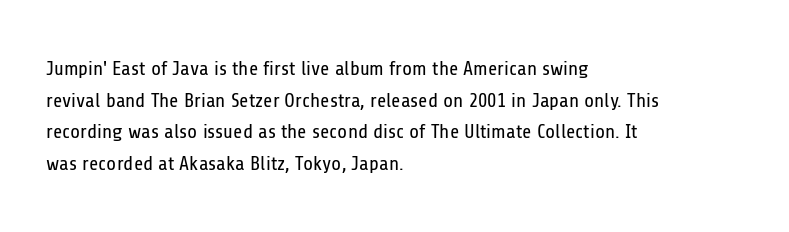
Q: Is the text bold? A: No.
Q: Is the text italic (slanted)? A: No, it is upright.
Q: Is the text underlined? A: No.
Q: How is the paragraph aligned? A: Left-aligned.
Q: Is the spacing between letters normal or unusually wide? A: Normal.
Q: Is the spacing between lines tight, normal or loose? A: Normal.
